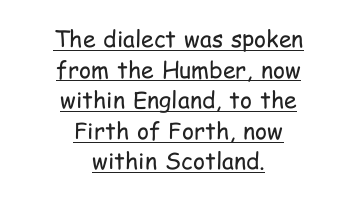
The image shows 23 px text type, upright; set centered, normal line spacing (1.33x), normal letter spacing, underlined.
